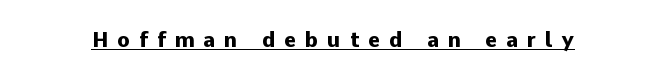
{"italic": "no", "bold": "yes", "underline": "yes", "letter_spacing": "wide", "letter_spacing_em": 0.43, "glyph_px": 21}
